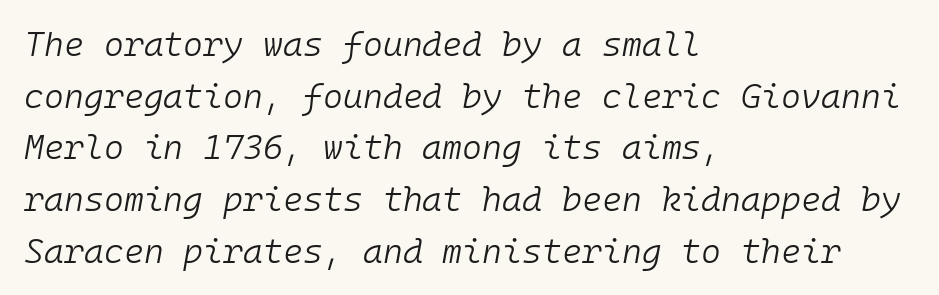
The strokes carry an ordinary text weight at most. Think of a typewriter: that constant character pitch is what you see here. The paragraph has a hard left edge and a soft right edge. Underlining? Definitely not there. This sample keeps an unexceptional amount of space between lines. Is the letter spacing exaggerated? No — it looks like the ordinary default.
